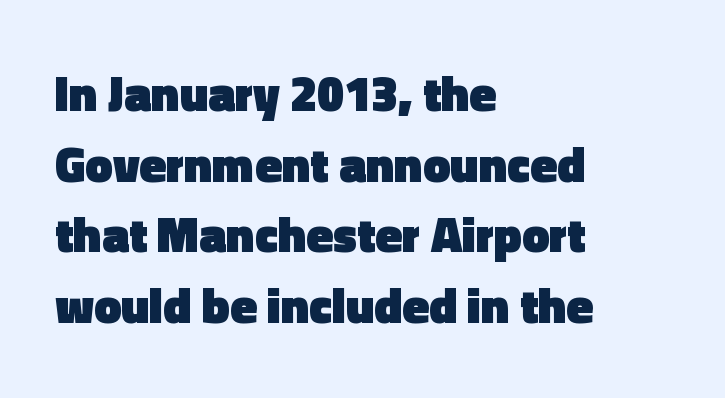
Q: Is the text bold? A: Yes.
Q: Is the text italic (slanted)? A: No, it is upright.
Q: Is the typeface a serif or a sans-serif typeface? A: Sans-serif.
Q: Is the text underlined? A: No.
Q: How is the paragraph aligned? A: Left-aligned.
Q: Is the spacing between letters normal or unusually wide? A: Normal.
Q: Is the spacing between lines tight, normal or loose? A: Normal.
Q: Width (condensed, normal, or wide)? A: Normal.
Q: x-height? A: Medium.
Q: Monospaced? A: No.
